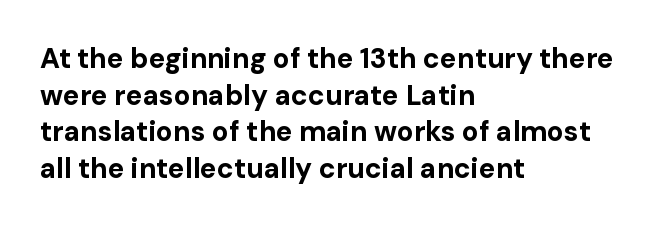
Compared with typical paragraphs, the rows here are spaced about the same. Is this a fixed-width face? No — the glyphs have proportional, varying widths. The line texture is even and compact thanks to regular tracking. Each glyph is drawn with heavy, bold strokes.
